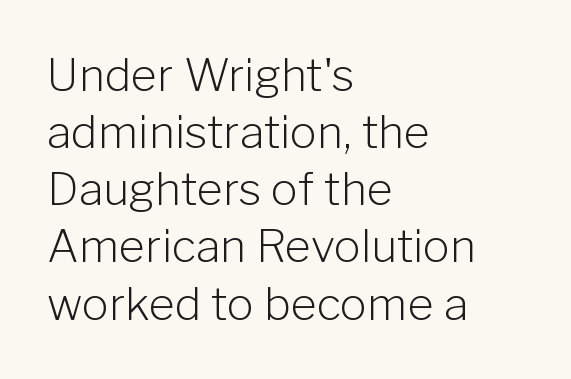
Q: Is the text bold? A: No.
Q: Is the text italic (slanted)? A: No, it is upright.
Q: Is the typeface a serif or a sans-serif typeface? A: Sans-serif.
Q: Is the text underlined? A: No.
Q: How is the paragraph aligned? A: Left-aligned.
Q: Is the spacing between letters normal or unusually wide? A: Normal.
Q: Is the spacing between lines tight, normal or loose? A: Normal.
Q: Width (condensed, normal, or wide)? A: Normal.
Q: Stroke contrast? A: Low.
Q: x-height? A: Medium.
Q: Monospaced? A: No.
